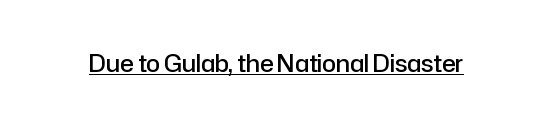
{"italic": "no", "bold": "semi", "underline": "yes", "letter_spacing": "normal", "letter_spacing_em": 0.0, "glyph_px": 23}
